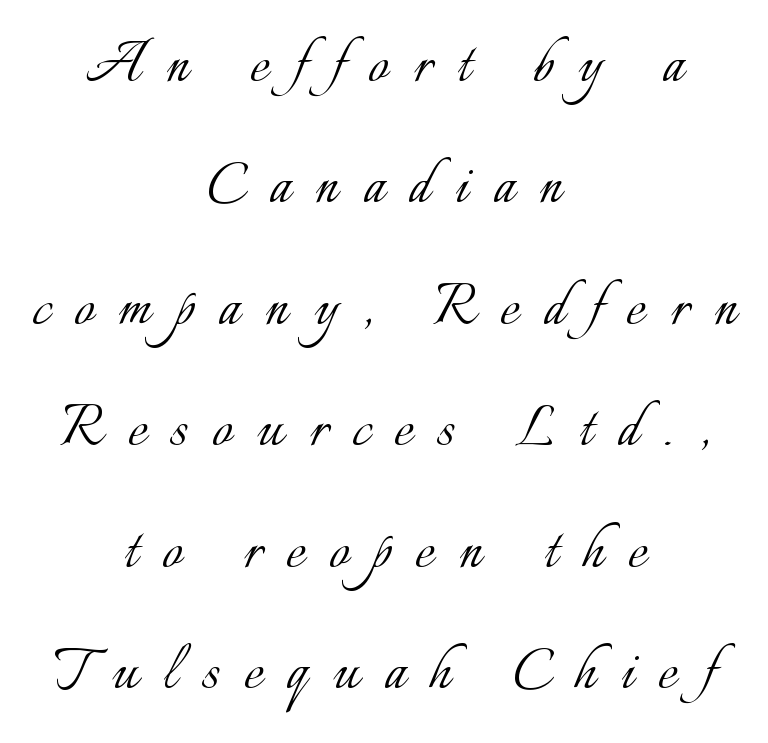
Q: Is the text bold? A: No.
Q: Is the text italic (slanted)? A: Yes.
Q: Is the text underlined? A: No.
Q: How is the paragraph aligned? A: Centered.
Q: Is the spacing between letters normal or unusually wide? A: Unusually wide.
Q: Width (condensed, normal, or wide)? A: Normal.
Q: Stroke contrast? A: Low.
Q: x-height? A: Small.
Q: Monospaced? A: No.
